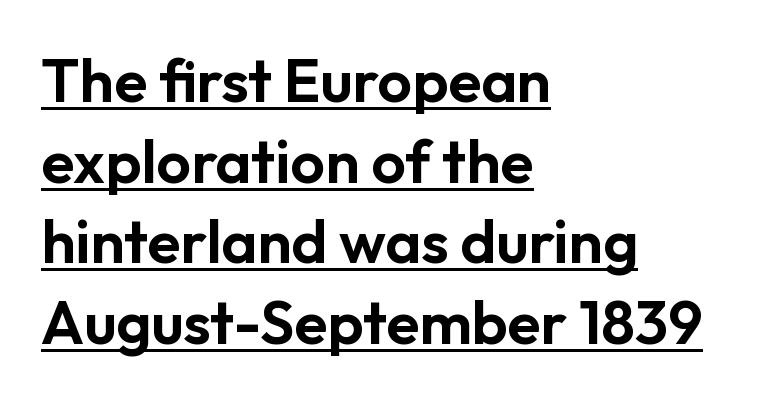
{"serif": "no", "italic": "no", "width": "normal", "stroke_contrast": "low", "x_height": "medium", "monospaced": "no", "underline": "yes", "align": "left", "line_spacing": "normal", "line_spacing_ratio": 1.32, "letter_spacing": "normal", "letter_spacing_em": 0.0, "glyph_px": 61}
